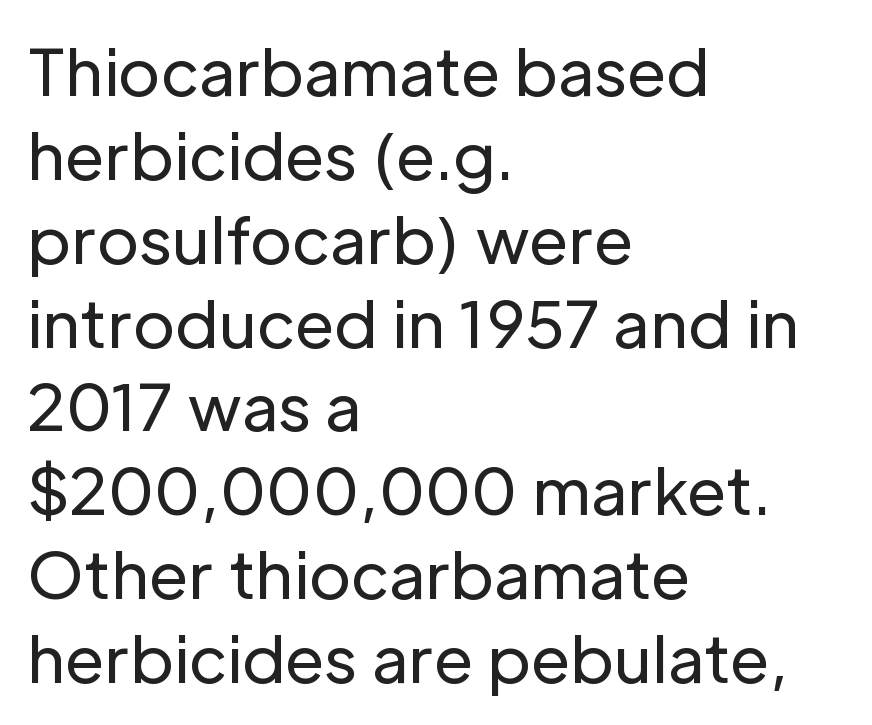
The image shows 64 px regular-weight sans-serif type, upright; set left-aligned, normal line spacing (1.31x), normal letter spacing, not underlined; low stroke contrast and a medium x-height.
